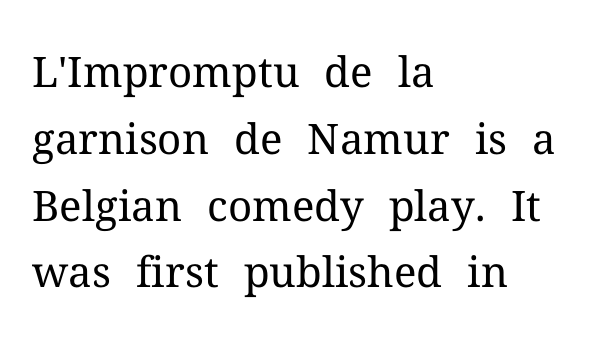
{"serif": "yes", "italic": "no", "bold": "no", "weight": "regular", "width": "normal", "stroke_contrast": "medium", "x_height": "medium", "monospaced": "no", "underline": "no", "align": "left", "line_spacing": "normal", "line_spacing_ratio": 1.59, "letter_spacing": "normal", "letter_spacing_em": 0.0, "glyph_px": 42}
